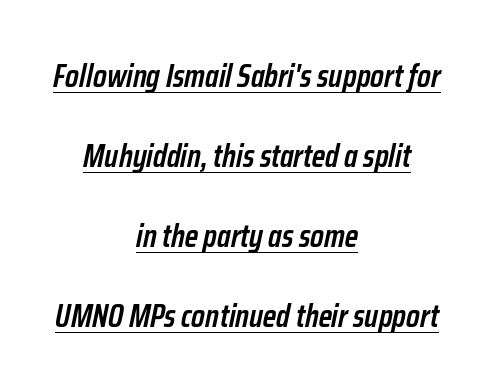
Q: Is the text bold? A: Semi-bold.
Q: Is the text italic (slanted)? A: Yes, it leans right by about 12 degrees.
Q: Is the text underlined? A: Yes.
Q: How is the paragraph aligned? A: Centered.
Q: Is the spacing between letters normal or unusually wide? A: Normal.
Q: Is the spacing between lines tight, normal or loose? A: Loose.
Q: Width (condensed, normal, or wide)? A: Condensed.
Q: Stroke contrast? A: Low.
Q: x-height? A: Medium.
Q: Monospaced? A: No.
